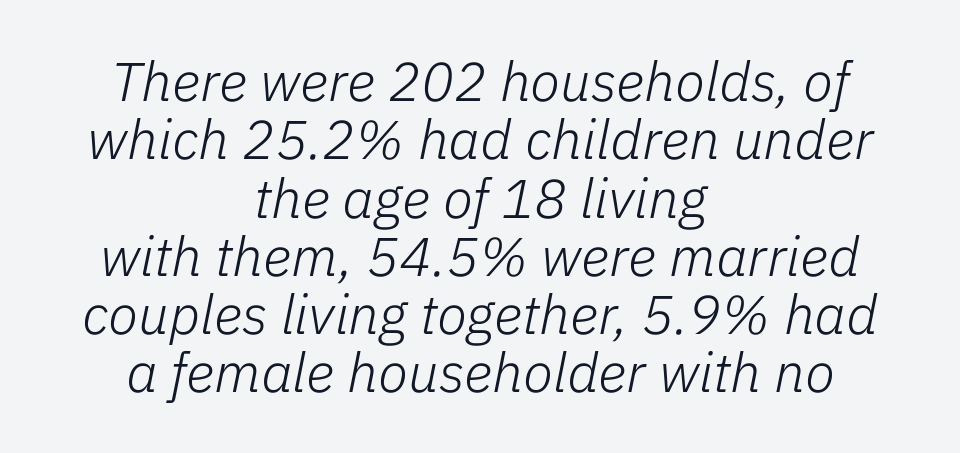
Italic? Definitely — the glyphs are oblique. The type is set solid horizontally, with unmodified tracking. The characters are drawn with everyday or finer stroke widths. Baseline-to-baseline distance is barely more than the letter height.
